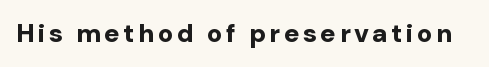
{"italic": "no", "bold": "yes", "underline": "no", "glyph_px": 26}
